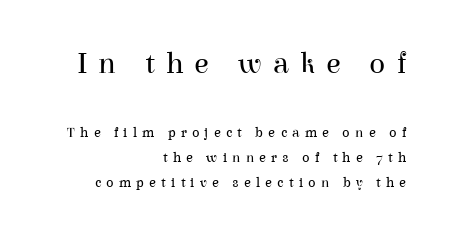
The image shows 30 px regular-weight serif type, upright; set right-aligned, line spacing 1.79x, unusually wide letter spacing (+0.37 em), not underlined; the first (top) block is 2.14x larger; high stroke contrast and a medium x-height.
